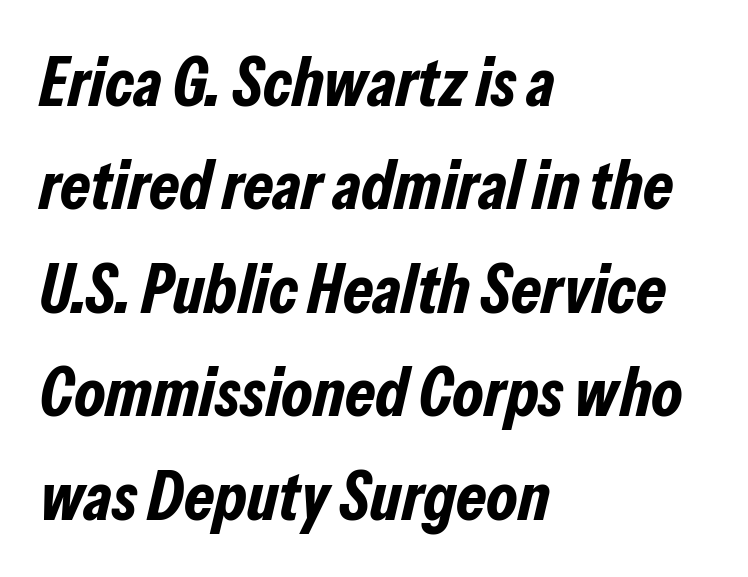
The image shows 69 px bold, condensed type, italic (leaning right); set left-aligned, normal line spacing (1.5x), normal letter spacing, not underlined; low stroke contrast and a medium x-height.
